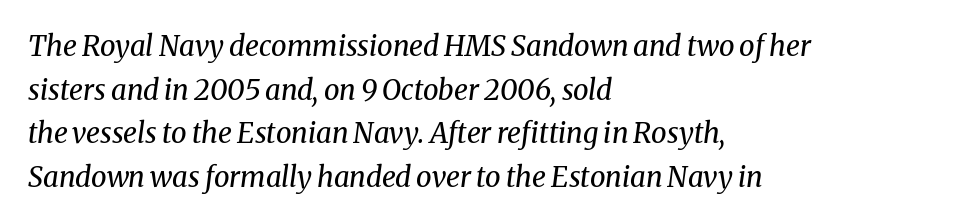
Q: Is the text bold? A: No.
Q: Is the text italic (slanted)? A: Yes, it leans right by about 8 degrees.
Q: Is the typeface a serif or a sans-serif typeface? A: Serif.
Q: Is the text underlined? A: No.
Q: How is the paragraph aligned? A: Left-aligned.
Q: Is the spacing between letters normal or unusually wide? A: Normal.
Q: Is the spacing between lines tight, normal or loose? A: Normal.
Q: Width (condensed, normal, or wide)? A: Normal.
Q: Stroke contrast? A: Medium.
Q: x-height? A: Medium.
Q: Monospaced? A: No.
